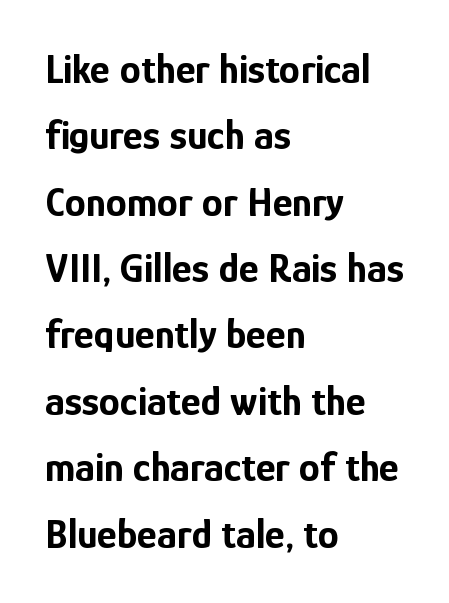
{"serif": "no", "italic": "no", "bold": "yes", "weight": "bold", "width": "condensed", "stroke_contrast": "low", "x_height": "medium", "monospaced": "no", "underline": "no", "align": "left", "line_spacing": "normal", "line_spacing_ratio": 1.58, "letter_spacing": "normal", "letter_spacing_em": 0.0, "glyph_px": 42}
